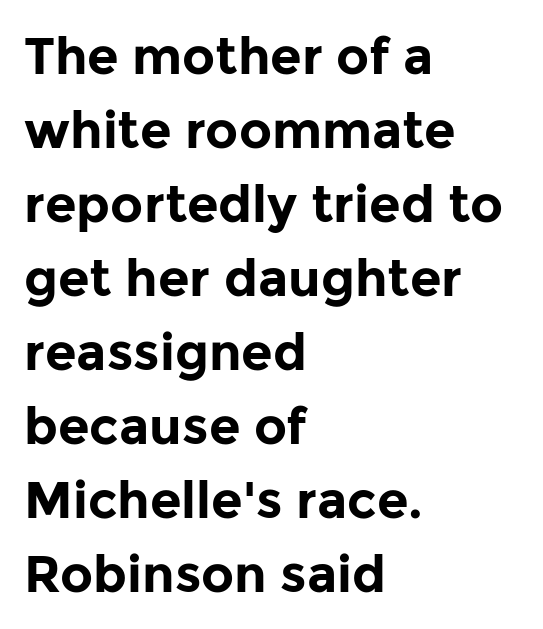
{"serif": "no", "italic": "no", "bold": "yes", "weight": "bold", "width": "normal", "stroke_contrast": "low", "x_height": "medium", "monospaced": "no", "underline": "no", "align": "left", "line_spacing": "normal", "line_spacing_ratio": 1.45, "letter_spacing": "normal", "letter_spacing_em": 0.0, "glyph_px": 51}
